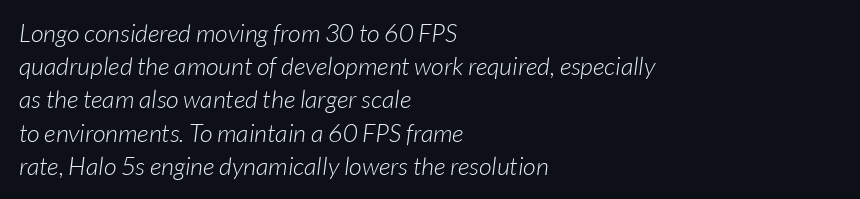
Q: Is the text bold? A: No.
Q: Is the text underlined? A: No.
Q: How is the paragraph aligned? A: Left-aligned.
Q: Is the spacing between letters normal or unusually wide? A: Normal.
Q: Is the spacing between lines tight, normal or loose? A: Normal.
